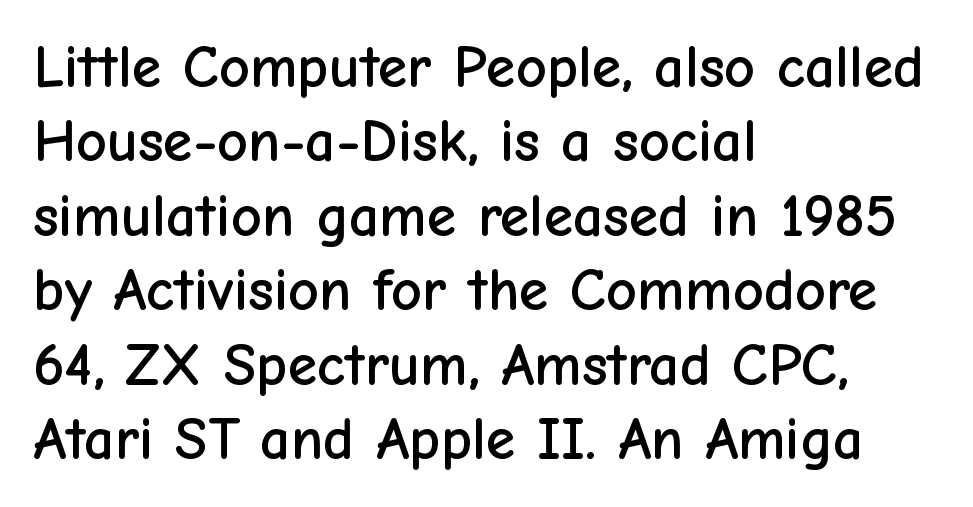
{"serif": "no", "italic": "no", "width": "normal", "stroke_contrast": "low", "x_height": "medium", "monospaced": "no", "underline": "no", "align": "left", "line_spacing_ratio": 1.24, "letter_spacing": "normal", "letter_spacing_em": 0.0, "glyph_px": 60}
